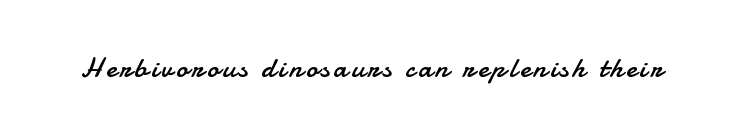
Q: Is the text bold? A: No.
Q: Is the text italic (slanted)? A: Yes.
Q: Is the typeface a serif or a sans-serif typeface? A: Sans-serif.
Q: Is the text underlined? A: No.
Q: Width (condensed, normal, or wide)? A: Normal.
Q: Stroke contrast? A: Low.
Q: x-height? A: Small.
Q: Monospaced? A: No.
